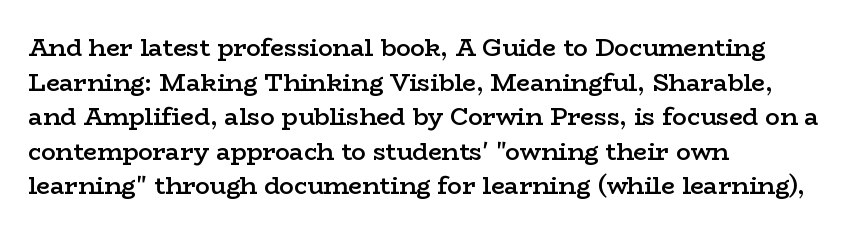
Inter-character spacing is left at the font's built-in metrics. Is there any slant? The stems are plumb. Reading down the block, your eye returns to a fixed left position each line. A semibold gives these letters moderate extra thickness, short of bold.
